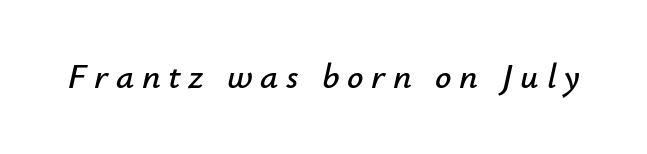
Q: Is the text italic (slanted)? A: Yes, it leans right by about 12 degrees.
Q: Is the text underlined? A: No.
Q: Is the spacing between letters normal or unusually wide? A: Unusually wide.
Q: Width (condensed, normal, or wide)? A: Normal.
Q: Stroke contrast? A: Low.
Q: x-height? A: Small.
Q: Monospaced? A: No.
